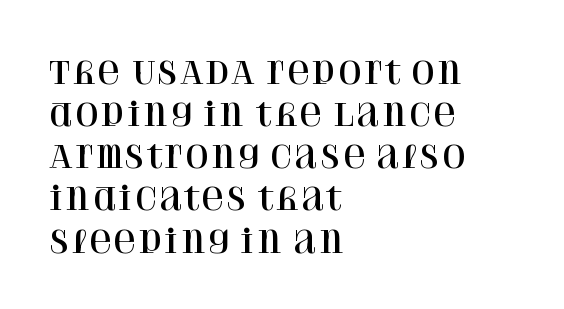
{"serif": "yes", "italic": "no", "width": "normal", "stroke_contrast": "high", "x_height": "large", "monospaced": "no", "underline": "no", "align": "left", "line_spacing": "normal", "line_spacing_ratio": 1.36, "letter_spacing": "normal", "letter_spacing_em": 0.0, "glyph_px": 31}
